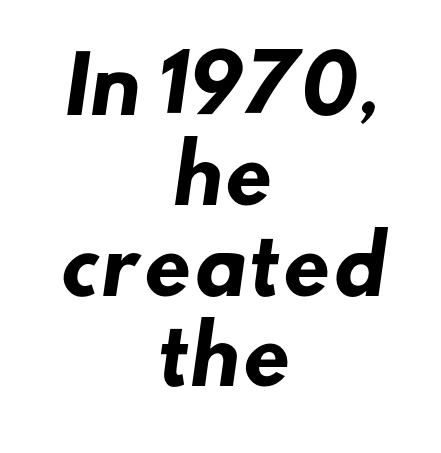
The image shows 78 px heavy sans-serif type; set centered, line spacing 1.16x, normal letter spacing, not underlined; low stroke contrast and a small x-height.
